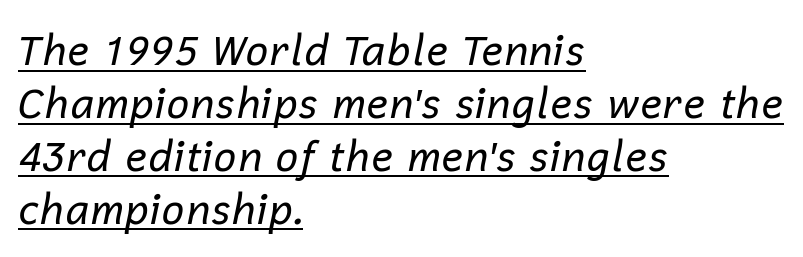
{"italic": "yes", "lean": "right", "slant_degrees": 12, "bold": "no", "weight": "regular", "width": "normal", "stroke_contrast": "low", "x_height": "medium", "monospaced": "no", "underline": "yes", "align": "left", "line_spacing": "normal", "line_spacing_ratio": 1.29, "letter_spacing": "normal", "letter_spacing_em": 0.0, "glyph_px": 41}
